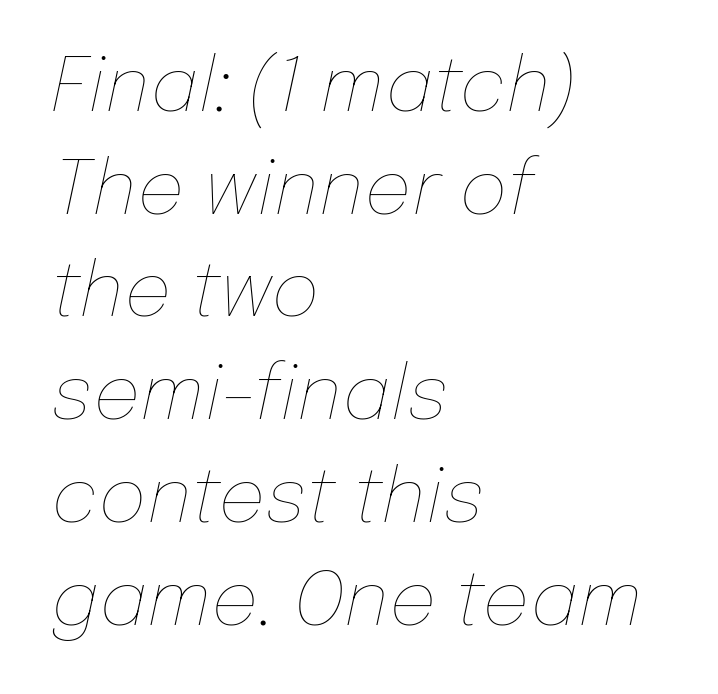
The image shows 75 px thin type, italic (leaning right); set left-aligned, normal line spacing (1.37x), normal letter spacing, not underlined; low stroke contrast and a medium x-height.
